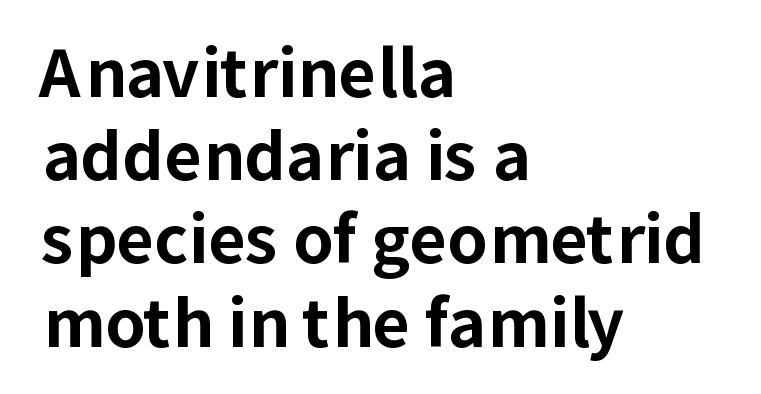
Q: Is the text bold? A: Yes.
Q: Is the text italic (slanted)? A: No, it is upright.
Q: Is the typeface a serif or a sans-serif typeface? A: Sans-serif.
Q: Is the text underlined? A: No.
Q: How is the paragraph aligned? A: Left-aligned.
Q: Is the spacing between letters normal or unusually wide? A: Normal.
Q: Is the spacing between lines tight, normal or loose? A: Normal.
Q: Width (condensed, normal, or wide)? A: Normal.
Q: Stroke contrast? A: Low.
Q: x-height? A: Medium.
Q: Monospaced? A: No.
